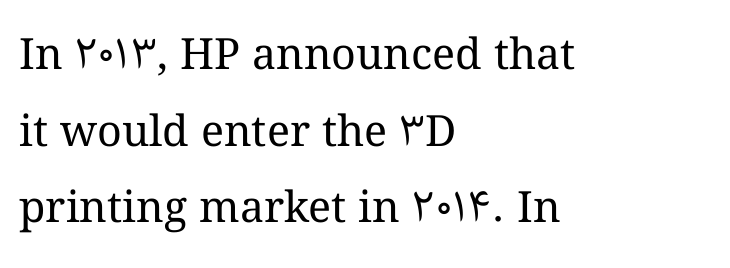
One-word summary of the alignment: left. Spacing verdict: proportional, widths tailored to each character. The tracking reads as untouched default to a designer's eye. The baseline area is clear. The lettering stays uniformly vertical, giving the passage a roman look. The passage shown is not bold in any degree.
